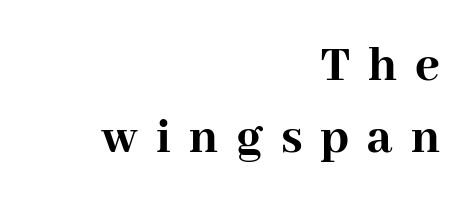
Does the type have serifs? Yes, each stem ends in a small foot. This is heavy type, rendered in bold. Inter-character spacing is expanded well beyond the font's built-in metrics. Every row of glyphs terminates at an identical x-position on the right. This block has exactly the height ordinary leading produces. The letters advance in unequal steps, a hallmark of proportional type.
